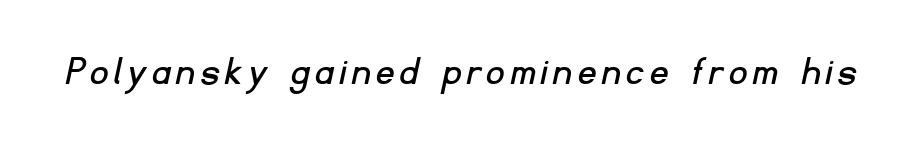
{"serif": "no", "width": "normal", "stroke_contrast": "low", "x_height": "small", "monospaced": "no", "underline": "no", "glyph_px": 42}
